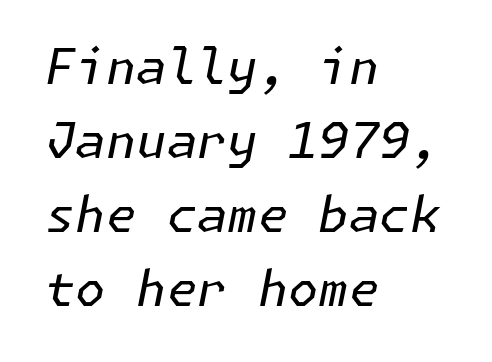
{"italic": "yes", "lean": "right", "slant_degrees": 11, "bold": "no", "weight": "regular", "width": "normal", "stroke_contrast": "low", "x_height": "medium", "underline": "no", "align": "left", "line_spacing": "normal", "line_spacing_ratio": 1.51, "letter_spacing": "normal", "letter_spacing_em": 0.0, "glyph_px": 49}
